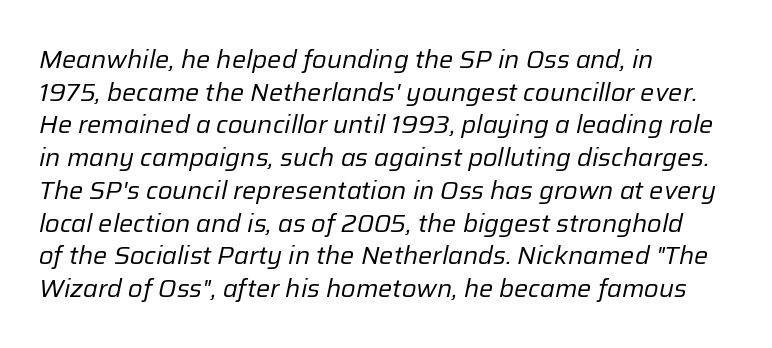
Compared with typical paragraphs, the rows here are spaced about the same. The words here are not underlined. Does extra space separate the letters? No, they use regular spacing. Stems and bowls with no extra thickness — not bold.
